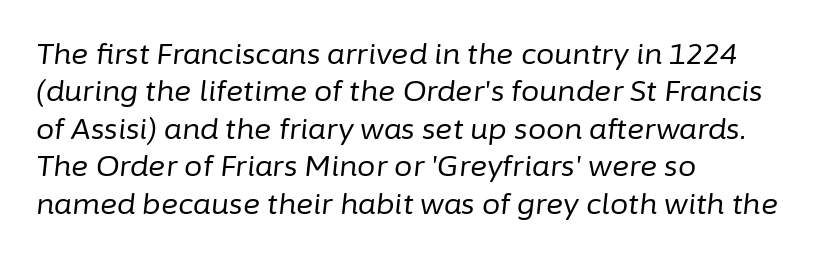
The glyphs are unaccompanied by any horizontal stroke below them. Interline gaps are of average width in this sample. The font's italic variant was chosen for this text. Compared with a centered layout, this one pins lines to the left instead.
